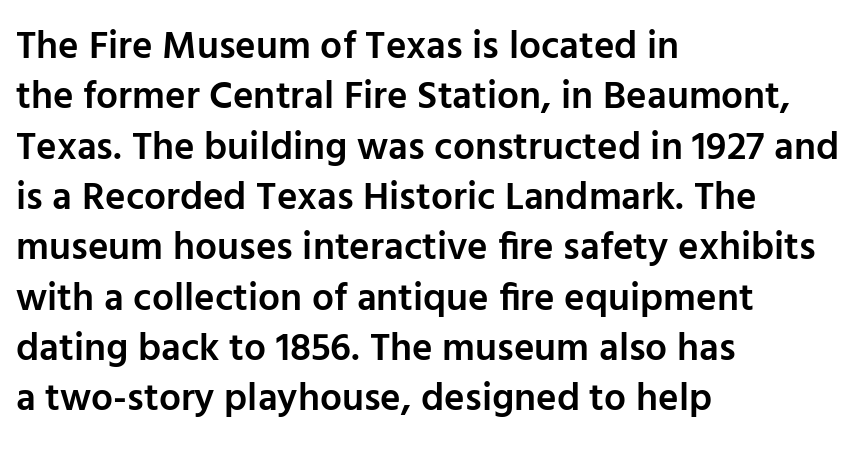
Q: Is the text bold? A: Semi-bold.
Q: Is the text italic (slanted)? A: No, it is upright.
Q: Is the typeface a serif or a sans-serif typeface? A: Sans-serif.
Q: Is the text underlined? A: No.
Q: How is the paragraph aligned? A: Left-aligned.
Q: Is the spacing between letters normal or unusually wide? A: Normal.
Q: Is the spacing between lines tight, normal or loose? A: Normal.
Q: Width (condensed, normal, or wide)? A: Normal.
Q: Stroke contrast? A: Low.
Q: x-height? A: Medium.
Q: Monospaced? A: No.
